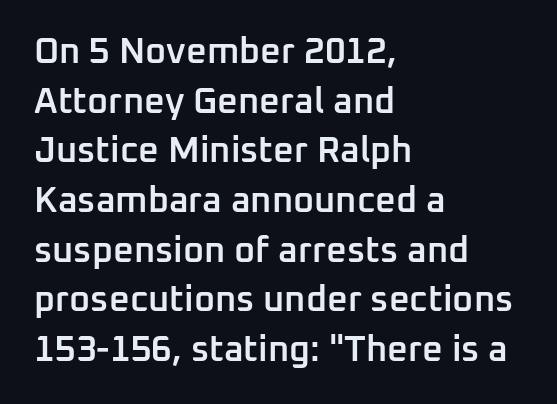
The image shows 36 px semibold sans-serif type, upright; set left-aligned, normal line spacing (1.38x), normal letter spacing, not underlined; low stroke contrast and a medium x-height.
